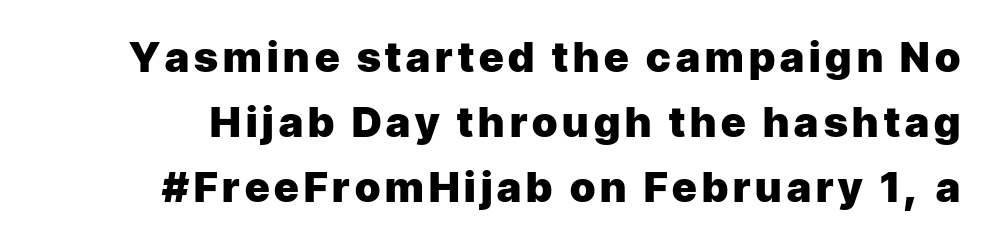
The image shows 42 px heavy sans-serif type, upright; set normal line spacing (1.55x), not underlined; low stroke contrast and a medium x-height.
